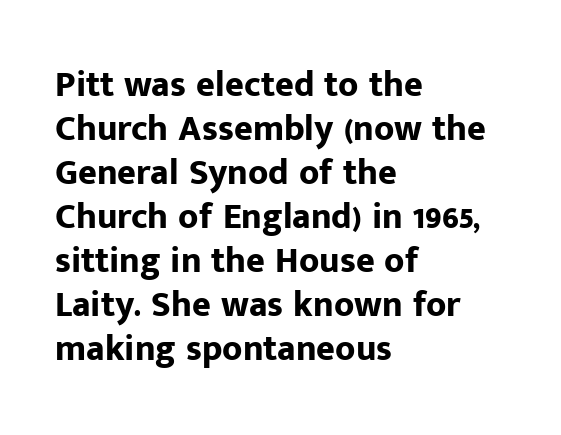
{"serif": "no", "italic": "no", "bold": "yes", "weight": "bold", "width": "normal", "stroke_contrast": "low", "x_height": "medium", "monospaced": "no", "underline": "no", "align": "left", "line_spacing_ratio": 1.22, "letter_spacing": "normal", "letter_spacing_em": 0.0, "glyph_px": 36}
